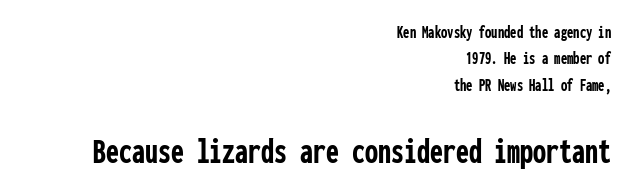
{"serif": "no", "italic": "no", "bold": "yes", "weight": "semibold", "width": "condensed", "stroke_contrast": "low", "x_height": "medium", "monospaced": "yes", "underline": "no", "align": "right", "line_spacing": "normal", "line_spacing_ratio": 1.47, "letter_spacing": "normal", "letter_spacing_em": 0.0, "larger_block": "second", "size_ratio": 2.06, "glyph_px": 37}
